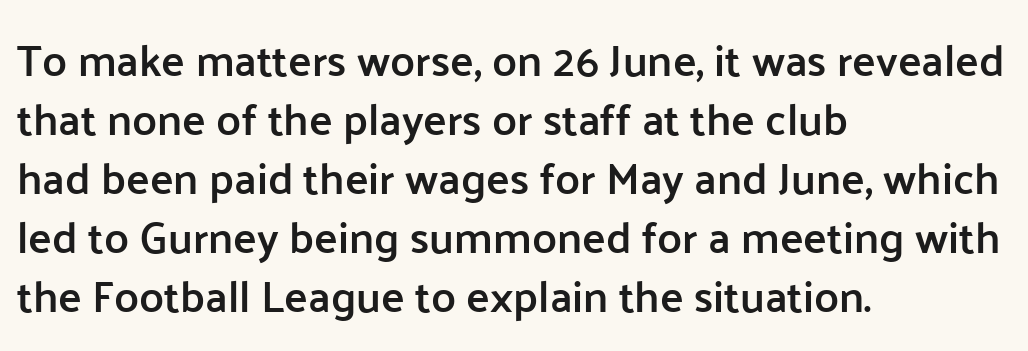
Q: Is the text bold? A: Semi-bold.
Q: Is the text italic (slanted)? A: No, it is upright.
Q: Is the typeface a serif or a sans-serif typeface? A: Sans-serif.
Q: Is the text underlined? A: No.
Q: How is the paragraph aligned? A: Left-aligned.
Q: Is the spacing between letters normal or unusually wide? A: Normal.
Q: Is the spacing between lines tight, normal or loose? A: Normal.
Q: Width (condensed, normal, or wide)? A: Normal.
Q: Stroke contrast? A: Low.
Q: x-height? A: Medium.
Q: Monospaced? A: No.
